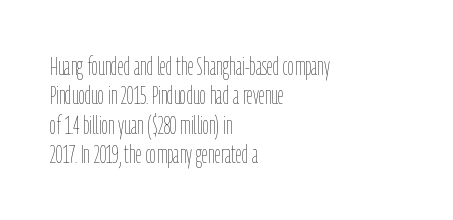
The image shows 25 px text type, upright; set left-aligned, line spacing 1.18x, normal letter spacing, not underlined.
